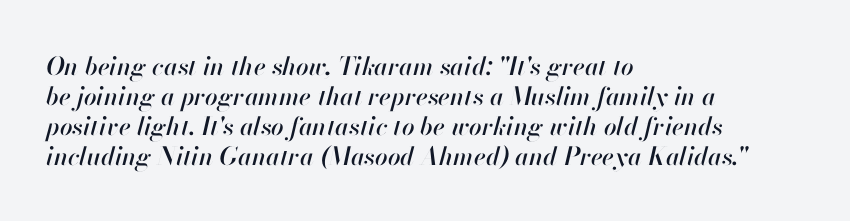
Q: Is the text italic (slanted)? A: Yes, it leans right by about 13 degrees.
Q: Is the text underlined? A: No.
Q: How is the paragraph aligned? A: Left-aligned.
Q: Is the spacing between letters normal or unusually wide? A: Normal.
